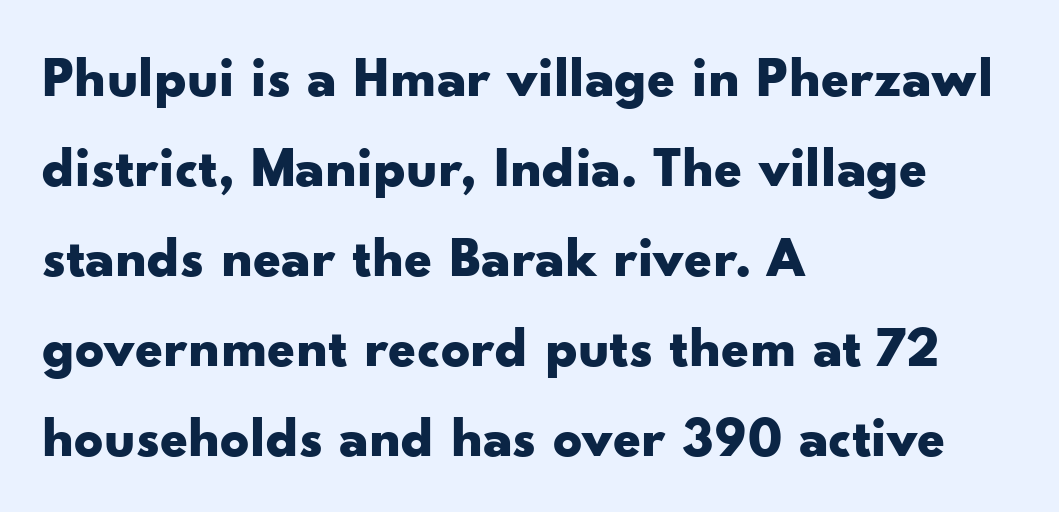
The image shows 57 px bold, wide sans-serif type, upright; set left-aligned, normal line spacing (1.58x), normal letter spacing, not underlined; low stroke contrast and a small x-height.
